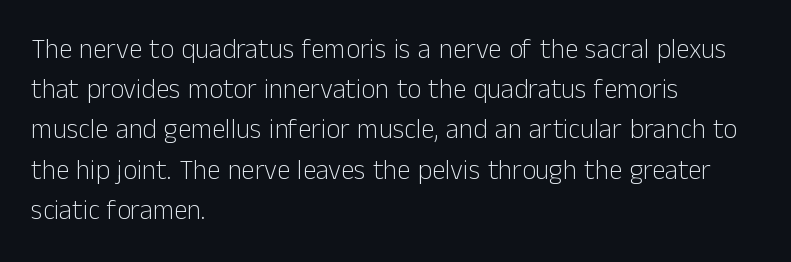
Q: Is the text bold? A: No.
Q: Is the text italic (slanted)? A: No, it is upright.
Q: Is the text underlined? A: No.
Q: How is the paragraph aligned? A: Left-aligned.
Q: Is the spacing between letters normal or unusually wide? A: Normal.
Q: Is the spacing between lines tight, normal or loose? A: Normal.
